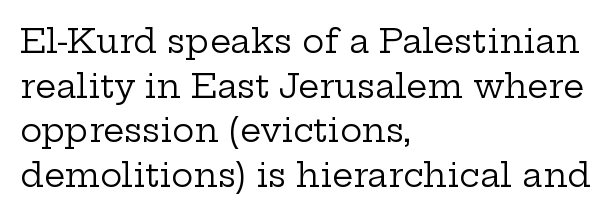
The image shows 33 px regular-weight, wide serif type, upright; set left-aligned, normal line spacing (1.35x), normal letter spacing, not underlined; low stroke contrast and a medium x-height.
